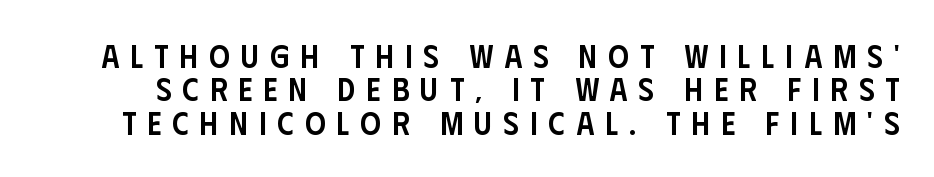
{"serif": "no", "italic": "no", "bold": "semi", "weight": "semibold", "width": "condensed", "stroke_contrast": "low", "x_height": "large", "monospaced": "no", "underline": "no", "line_spacing": "tight", "line_spacing_ratio": 1.04, "letter_spacing": "wide", "letter_spacing_em": 0.35, "glyph_px": 32}
